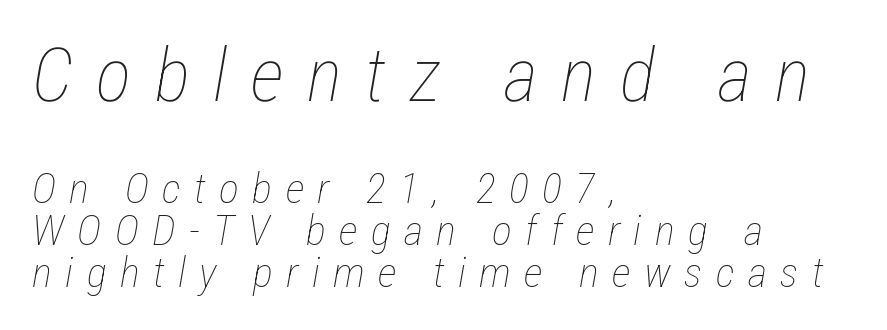
The image shows 74 px thin, condensed type, italic (leaning right); set left-aligned, tight line spacing (0.99x), unusually wide letter spacing (+0.32 em), not underlined; the first (top) block is 1.76x larger; low stroke contrast and a medium x-height.
